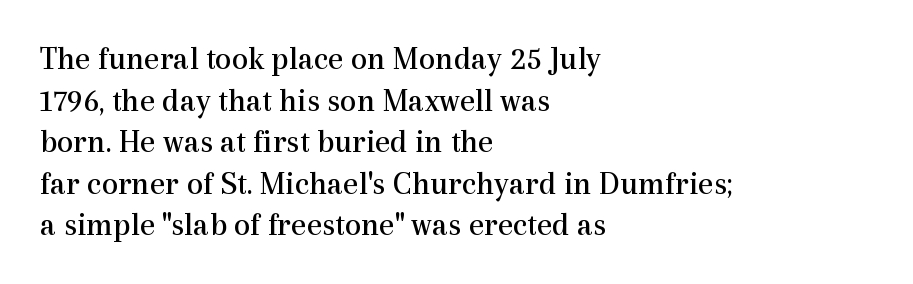
Q: Is the text bold? A: No.
Q: Is the text italic (slanted)? A: No, it is upright.
Q: Is the typeface a serif or a sans-serif typeface? A: Serif.
Q: Is the text underlined? A: No.
Q: How is the paragraph aligned? A: Left-aligned.
Q: Is the spacing between letters normal or unusually wide? A: Normal.
Q: Is the spacing between lines tight, normal or loose? A: Normal.
Q: Width (condensed, normal, or wide)? A: Normal.
Q: x-height? A: Medium.
Q: Monospaced? A: No.
